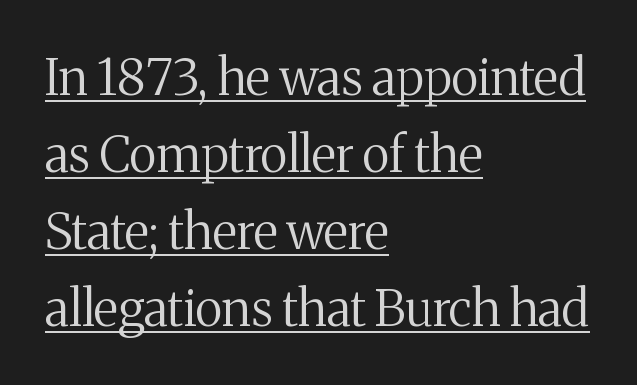
Q: Is the text bold? A: No.
Q: Is the text italic (slanted)? A: No, it is upright.
Q: Is the typeface a serif or a sans-serif typeface? A: Serif.
Q: Is the text underlined? A: Yes.
Q: How is the paragraph aligned? A: Left-aligned.
Q: Is the spacing between letters normal or unusually wide? A: Normal.
Q: Is the spacing between lines tight, normal or loose? A: Normal.
Q: Width (condensed, normal, or wide)? A: Normal.
Q: Stroke contrast? A: Medium.
Q: x-height? A: Medium.
Q: Monospaced? A: No.
